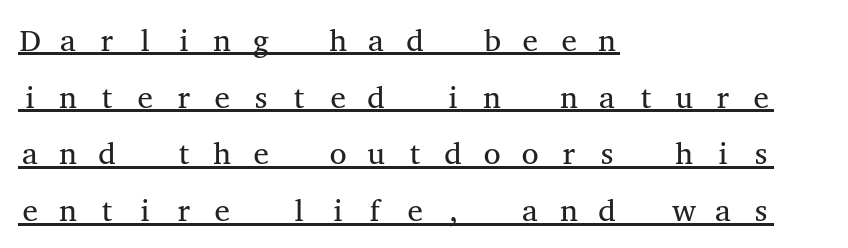
Type style note: has serifs. The words here are underlined. The tracking reads as deliberately expanded to a designer's eye. Compared with a centered layout, this one pins lines to the left instead.
